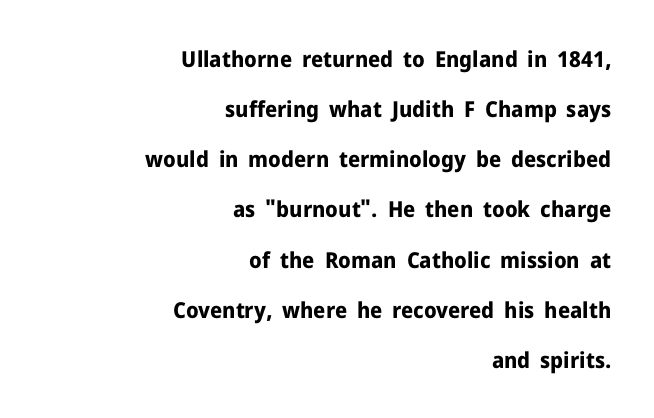
Default kerning and tracking; the words read as compact shapes. Does the copy run flush right? Yes — the right margin is perfectly even. Typographic density is high because the face is bold. Does the lettering tilt? It doesn't — this is upright.
